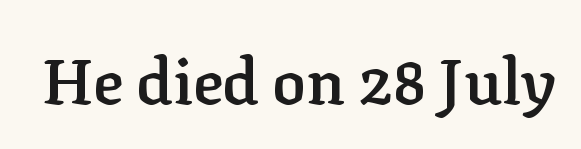
The image shows 63 px semibold serif type, upright; set normal letter spacing, not underlined; low stroke contrast and a medium x-height.
